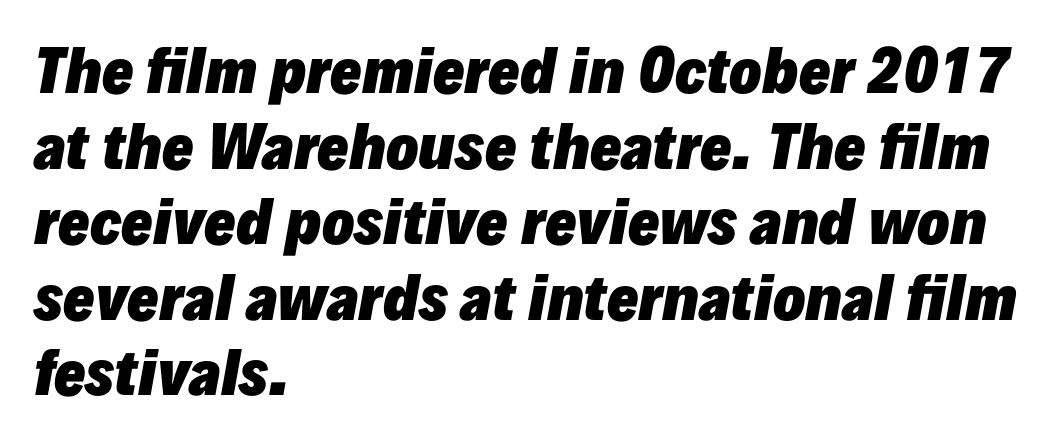
{"italic": "yes", "lean": "right", "slant_degrees": 10, "bold": "yes", "weight": "heavy", "width": "normal", "stroke_contrast": "low", "x_height": "medium", "monospaced": "no", "underline": "no", "align": "left", "line_spacing": "normal", "line_spacing_ratio": 1.28, "letter_spacing": "normal", "letter_spacing_em": 0.0, "glyph_px": 59}
